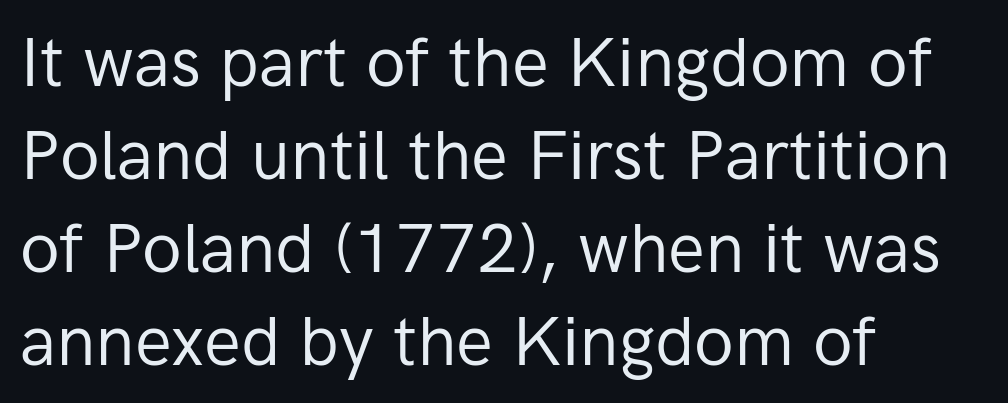
{"serif": "no", "italic": "no", "bold": "no", "weight": "regular", "width": "normal", "stroke_contrast": "low", "x_height": "medium", "monospaced": "no", "underline": "no", "align": "left", "line_spacing": "normal", "line_spacing_ratio": 1.35, "letter_spacing": "normal", "letter_spacing_em": 0.0, "glyph_px": 69}
